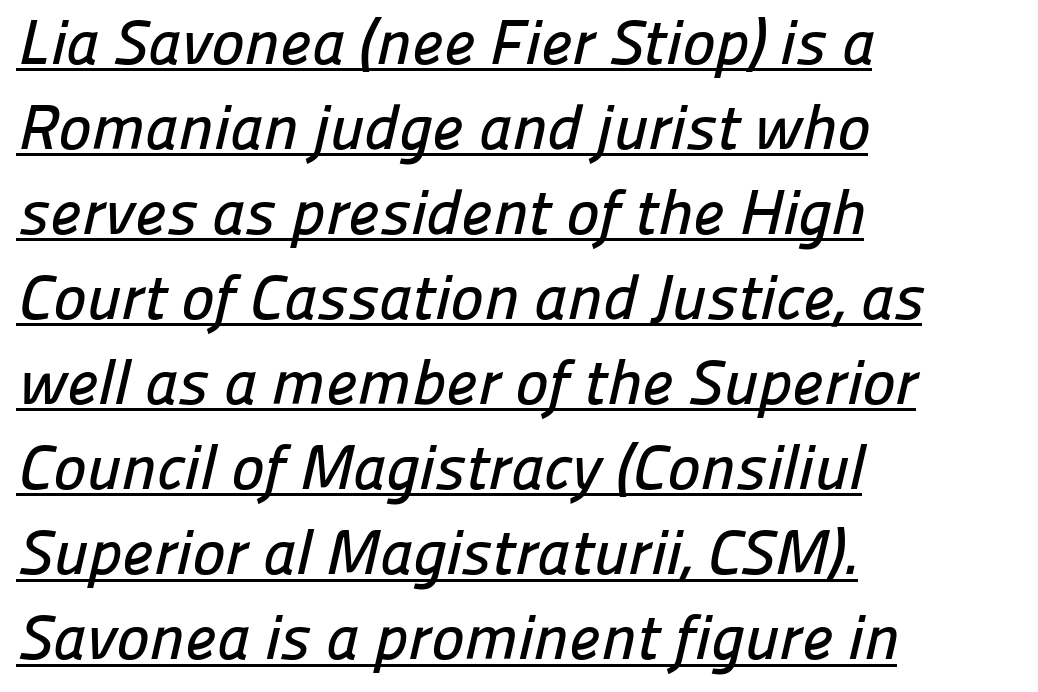
What's the leading like? Ordinary, nothing unusual. Varying glyph widths throughout — classic text-font behaviour. Line beginnings align vertically; line endings do not. A rule runs beneath these lines of type. Unlike a traditional serif, this face leaves its strokes unadorned.
